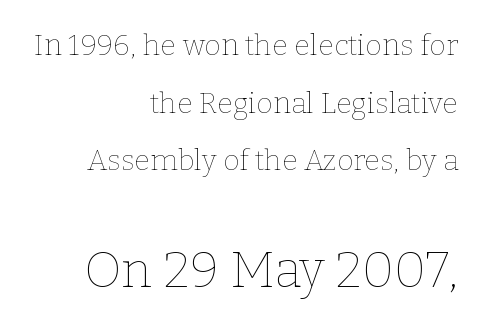
Q: Is the text bold? A: No.
Q: Is the text italic (slanted)? A: No, it is upright.
Q: Is the text underlined? A: No.
Q: How is the paragraph aligned? A: Right-aligned.
Q: Is the spacing between letters normal or unusually wide? A: Normal.
Q: Is the spacing between lines tight, normal or loose? A: Loose.
Q: Which block of text is set in a larger size, the first (top) or the second (bottom)? A: The second (bottom) one.
Q: Width (condensed, normal, or wide)? A: Normal.
Q: Stroke contrast? A: Low.
Q: x-height? A: Medium.
Q: Monospaced? A: No.
